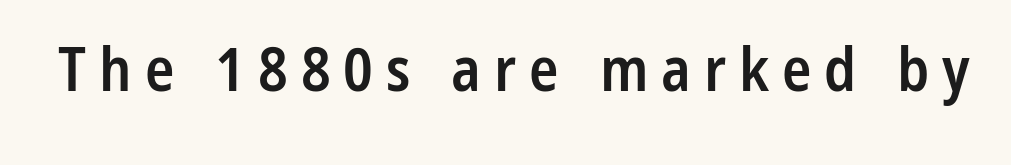
The image shows 61 px semibold, condensed sans-serif type, upright; set unusually wide letter spacing (+0.21 em), not underlined; low stroke contrast and a medium x-height.
